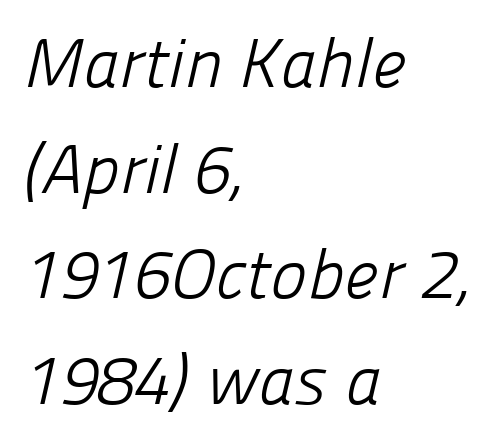
All the whitespace from short lines collects on the right. Nope, no serifs anywhere on these letters. Proportional: the letters do not fall into vertical columns. Is there much room between lines? A standard amount, neither cramped nor airy. Anything drawn beneath the words? Only blank space.
